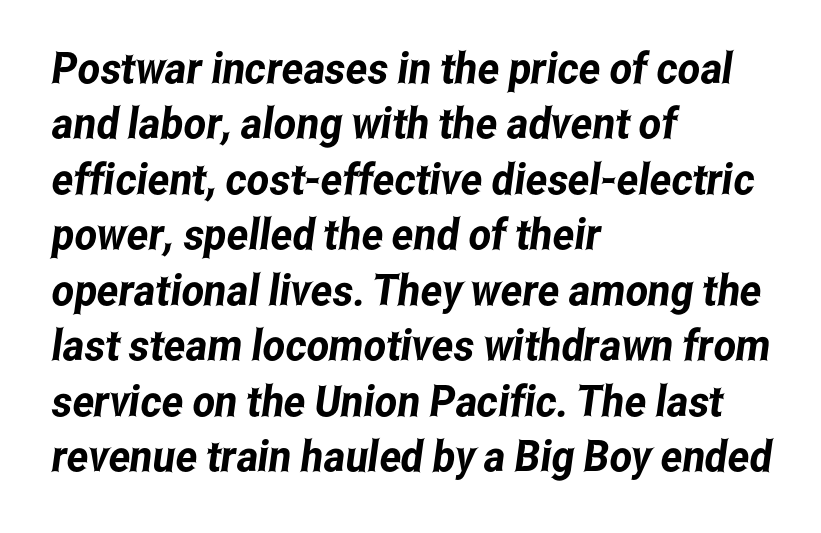
{"serif": "no", "width": "condensed", "stroke_contrast": "low", "x_height": "medium", "monospaced": "no", "underline": "no", "align": "left", "line_spacing": "normal", "line_spacing_ratio": 1.29, "letter_spacing": "normal", "letter_spacing_em": 0.0, "glyph_px": 43}
